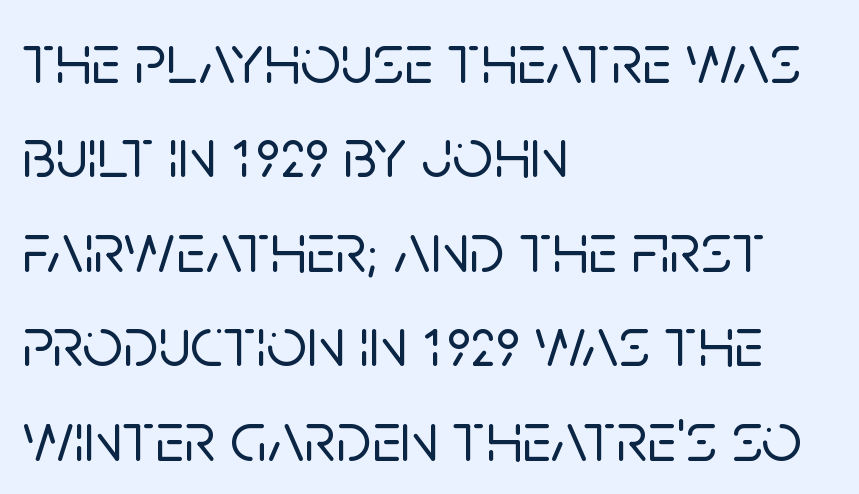
Reading down the block, your eye returns to a fixed left position each line. This is sans-serif lettering, the kind often seen on screens and signage. Type without underlining. Students, observe: this is what conventionally led text looks like. Proportional: the letters do not fall into vertical columns.
